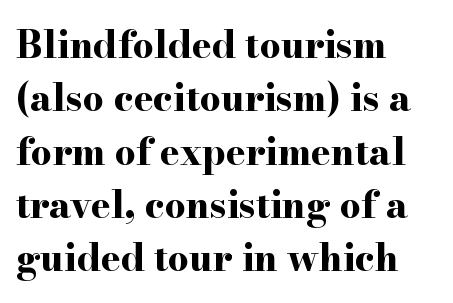
Q: Is the text bold? A: Yes.
Q: Is the text italic (slanted)? A: No, it is upright.
Q: Is the typeface a serif or a sans-serif typeface? A: Serif.
Q: Is the text underlined? A: No.
Q: How is the paragraph aligned? A: Left-aligned.
Q: Is the spacing between letters normal or unusually wide? A: Normal.
Q: Is the spacing between lines tight, normal or loose? A: Normal.
Q: Width (condensed, normal, or wide)? A: Wide.
Q: Stroke contrast? A: High.
Q: x-height? A: Small.
Q: Monospaced? A: No.
